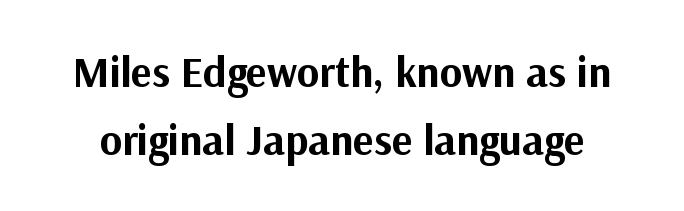
Q: Is the text bold? A: Yes.
Q: Is the text italic (slanted)? A: No, it is upright.
Q: Is the typeface a serif or a sans-serif typeface? A: Sans-serif.
Q: Is the text underlined? A: No.
Q: Is the spacing between letters normal or unusually wide? A: Normal.
Q: Is the spacing between lines tight, normal or loose? A: Normal.
Q: Width (condensed, normal, or wide)? A: Normal.
Q: Stroke contrast? A: Medium.
Q: x-height? A: Medium.
Q: Monospaced? A: No.
